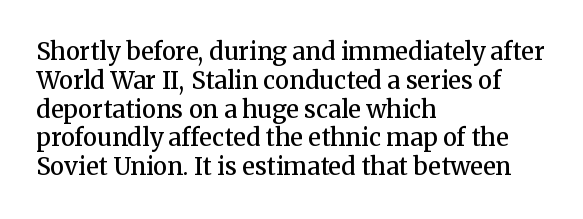
Q: Is the text bold? A: Semi-bold.
Q: Is the text italic (slanted)? A: No, it is upright.
Q: Is the text underlined? A: No.
Q: How is the paragraph aligned? A: Left-aligned.
Q: Is the spacing between letters normal or unusually wide? A: Normal.
